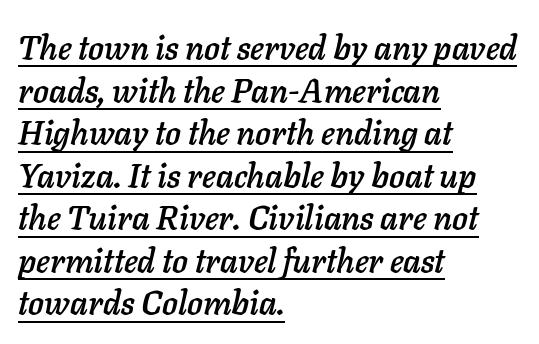
Q: Is the text italic (slanted)? A: Yes, it leans right by about 11 degrees.
Q: Is the text underlined? A: Yes.
Q: How is the paragraph aligned? A: Left-aligned.
Q: Is the spacing between letters normal or unusually wide? A: Normal.
Q: Is the spacing between lines tight, normal or loose? A: Normal.
Q: Width (condensed, normal, or wide)? A: Normal.
Q: Stroke contrast? A: Low.
Q: x-height? A: Medium.
Q: Monospaced? A: No.
